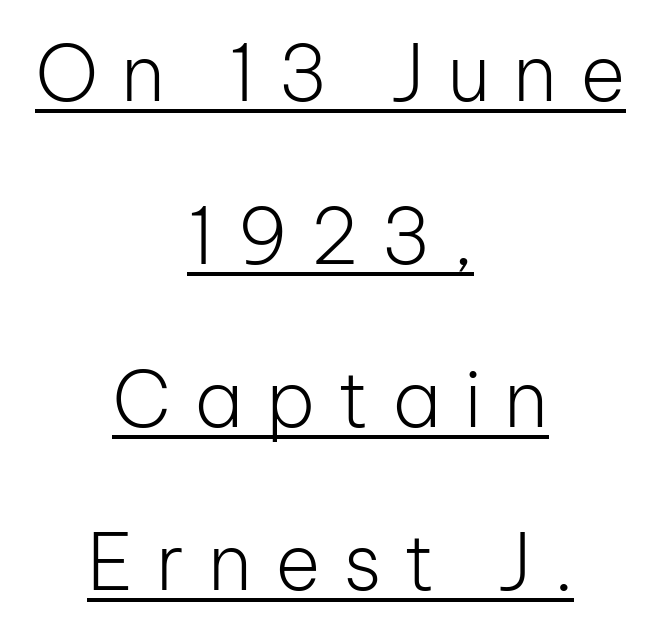
Q: Is the text bold? A: No.
Q: Is the text italic (slanted)? A: No, it is upright.
Q: Is the typeface a serif or a sans-serif typeface? A: Sans-serif.
Q: Is the text underlined? A: Yes.
Q: How is the paragraph aligned? A: Centered.
Q: Is the spacing between letters normal or unusually wide? A: Unusually wide.
Q: Is the spacing between lines tight, normal or loose? A: Loose.
Q: Width (condensed, normal, or wide)? A: Normal.
Q: Stroke contrast? A: Low.
Q: x-height? A: Medium.
Q: Monospaced? A: No.
